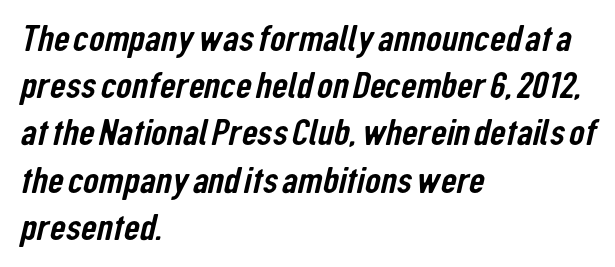
Q: Is the typeface a serif or a sans-serif typeface? A: Sans-serif.
Q: Is the text underlined? A: No.
Q: How is the paragraph aligned? A: Left-aligned.
Q: Is the spacing between letters normal or unusually wide? A: Normal.
Q: Width (condensed, normal, or wide)? A: Condensed.
Q: Stroke contrast? A: Low.
Q: x-height? A: Medium.
Q: Monospaced? A: No.
